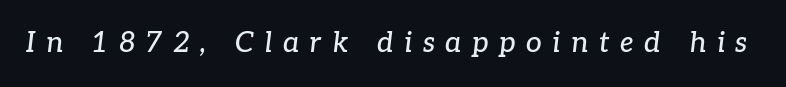
Q: Is the text italic (slanted)? A: Yes, it leans right by about 7 degrees.
Q: Is the typeface a serif or a sans-serif typeface? A: Serif.
Q: Is the text underlined? A: No.
Q: Is the spacing between letters normal or unusually wide? A: Unusually wide.
Q: Width (condensed, normal, or wide)? A: Normal.
Q: Stroke contrast? A: Low.
Q: x-height? A: Medium.
Q: Monospaced? A: No.
